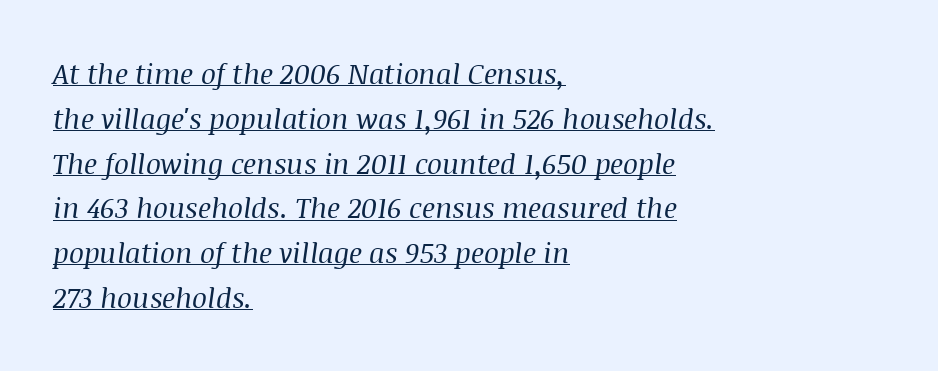
Q: Is the text bold? A: No.
Q: Is the text italic (slanted)? A: Yes, it leans right by about 8 degrees.
Q: Is the typeface a serif or a sans-serif typeface? A: Serif.
Q: Is the text underlined? A: Yes.
Q: How is the paragraph aligned? A: Left-aligned.
Q: Is the spacing between letters normal or unusually wide? A: Normal.
Q: Is the spacing between lines tight, normal or loose? A: Normal.
Q: Width (condensed, normal, or wide)? A: Normal.
Q: Stroke contrast? A: Medium.
Q: x-height? A: Large.
Q: Monospaced? A: No.
